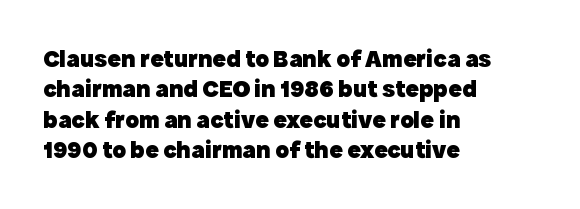
{"italic": "no", "bold": "yes", "underline": "no", "align": "left", "line_spacing_ratio": 1.22, "letter_spacing": "normal", "letter_spacing_em": 0.0, "glyph_px": 25}
